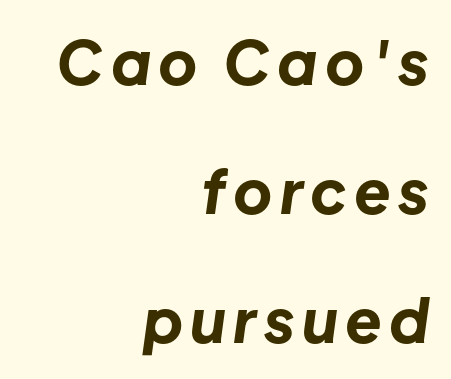
{"italic": "yes", "lean": "right", "slant_degrees": 8, "bold": "yes", "weight": "bold", "width": "normal", "stroke_contrast": "low", "x_height": "medium", "monospaced": "no", "underline": "no", "align": "right", "line_spacing": "loose", "line_spacing_ratio": 2.15, "glyph_px": 60}
